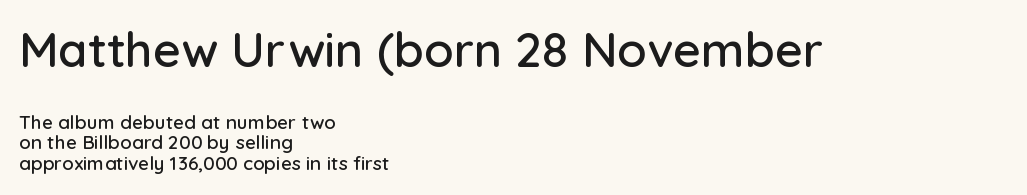
Q: Is the text italic (slanted)? A: No, it is upright.
Q: Is the typeface a serif or a sans-serif typeface? A: Sans-serif.
Q: Is the text underlined? A: No.
Q: How is the paragraph aligned? A: Left-aligned.
Q: Is the spacing between letters normal or unusually wide? A: Normal.
Q: Is the spacing between lines tight, normal or loose? A: Tight.
Q: Which block of text is set in a larger size, the first (top) or the second (bottom)? A: The first (top) one.
Q: Width (condensed, normal, or wide)? A: Normal.
Q: Stroke contrast? A: Low.
Q: x-height? A: Medium.
Q: Monospaced? A: No.
